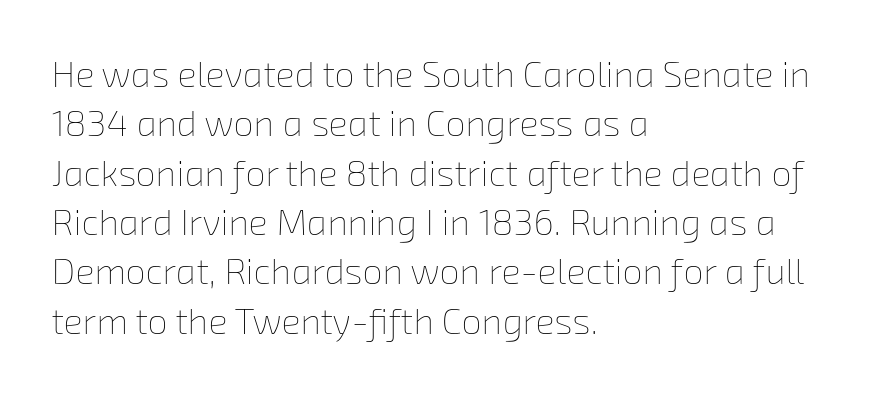
The vertical gap from one line to the next is medium. Varying glyph widths throughout — classic text-font behaviour. Horizontally, the lines are justified to the leading edge only. Unmarked baselines from the first word to the last. Caption: standard tracking, unaltered.
